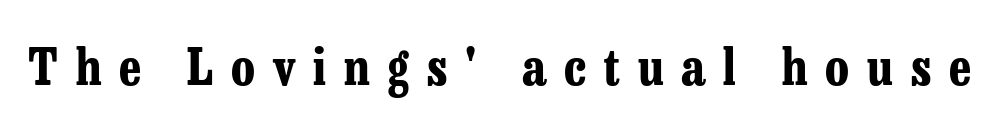
Q: Is the text bold? A: Yes.
Q: Is the text italic (slanted)? A: No, it is upright.
Q: Is the typeface a serif or a sans-serif typeface? A: Serif.
Q: Is the text underlined? A: No.
Q: Is the spacing between letters normal or unusually wide? A: Unusually wide.
Q: Width (condensed, normal, or wide)? A: Condensed.
Q: Stroke contrast? A: Low.
Q: x-height? A: Medium.
Q: Monospaced? A: No.
